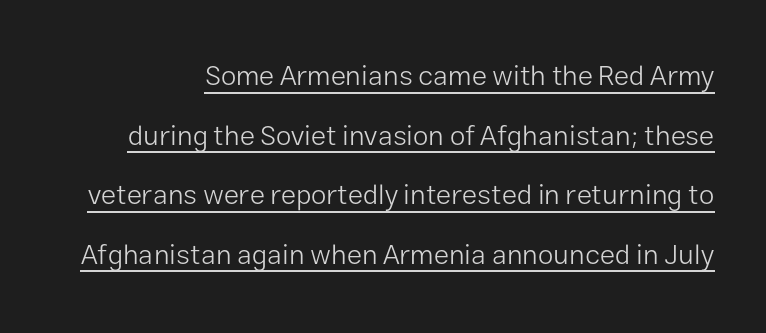
Q: Is the text bold? A: No.
Q: Is the text italic (slanted)? A: No, it is upright.
Q: Is the typeface a serif or a sans-serif typeface? A: Sans-serif.
Q: Is the text underlined? A: Yes.
Q: Is the spacing between letters normal or unusually wide? A: Normal.
Q: Is the spacing between lines tight, normal or loose? A: Loose.
Q: Width (condensed, normal, or wide)? A: Normal.
Q: Stroke contrast? A: Low.
Q: x-height? A: Medium.
Q: Monospaced? A: No.
